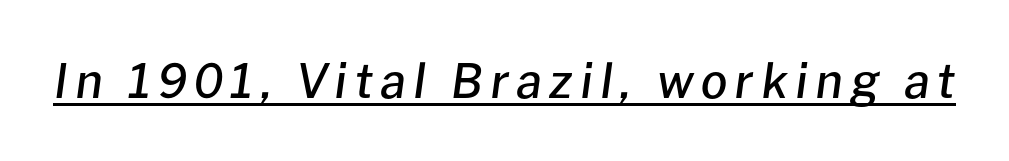
The image shows 47 px semibold type, italic (leaning right); set underlined; low stroke contrast and a medium x-height.
